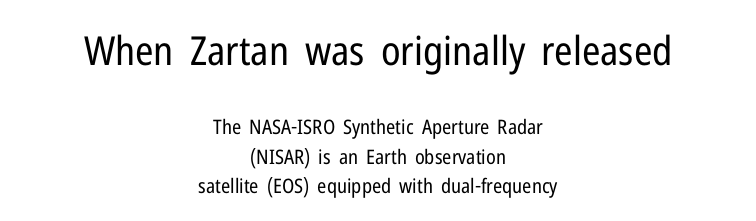
Q: Is the text bold? A: No.
Q: Is the text italic (slanted)? A: No, it is upright.
Q: Is the typeface a serif or a sans-serif typeface? A: Sans-serif.
Q: Is the text underlined? A: No.
Q: How is the paragraph aligned? A: Centered.
Q: Is the spacing between letters normal or unusually wide? A: Normal.
Q: Is the spacing between lines tight, normal or loose? A: Normal.
Q: Which block of text is set in a larger size, the first (top) or the second (bottom)? A: The first (top) one.
Q: Width (condensed, normal, or wide)? A: Condensed.
Q: Stroke contrast? A: Low.
Q: x-height? A: Medium.
Q: Monospaced? A: No.
